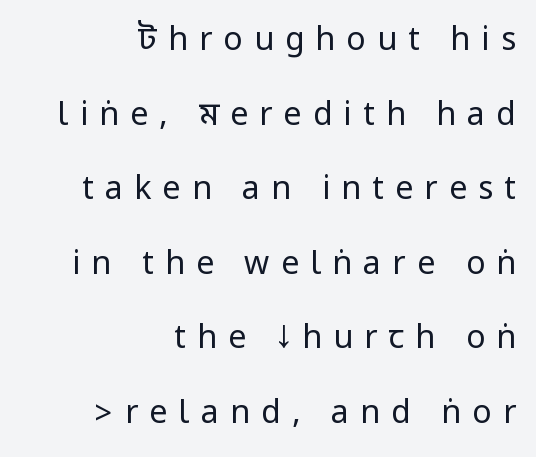
{"serif": "no", "italic": "no", "bold": "no", "weight": "regular", "width": "condensed", "stroke_contrast": "low", "underline": "no", "align": "right", "line_spacing": "loose", "line_spacing_ratio": 2.33, "letter_spacing": "wide", "letter_spacing_em": 0.35, "glyph_px": 32}
